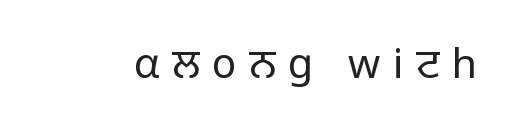
The image shows 41 px regular-weight sans-serif type, upright; set unusually wide letter spacing (+0.3 em), not underlined; low stroke contrast and a medium x-height.
